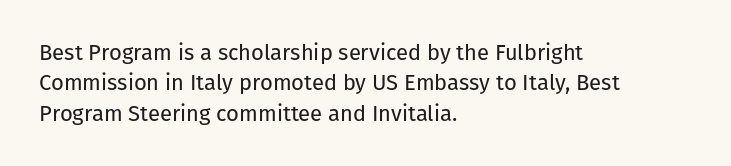
A quiet, ordinary-to-light weight characterises the typeface. The text block is weighted toward the left margin, trailing off unevenly rightward. This rendering leaves character spacing at its baseline value. Characters remain perfectly vertical along every line. The strip under each line holds only bare page.
